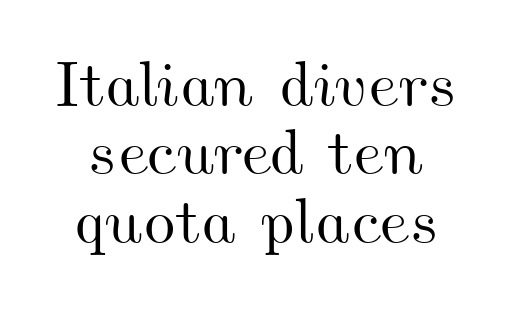
Q: Is the text underlined? A: No.
Q: Is the spacing between letters normal or unusually wide? A: Normal.
Q: Is the spacing between lines tight, normal or loose? A: Tight.
Q: Width (condensed, normal, or wide)? A: Wide.
Q: Stroke contrast? A: Medium.
Q: x-height? A: Small.
Q: Monospaced? A: No.
